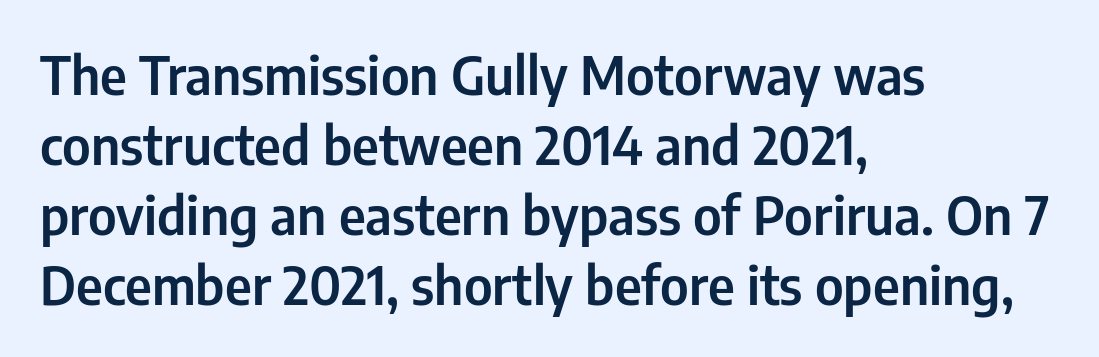
Nobody drew a line under any word here. Tall strokes in this sample are plumb rather than angled. Is this a fixed-width face? No — the glyphs have proportional, varying widths. The paragraph shown leans on its left margin.
